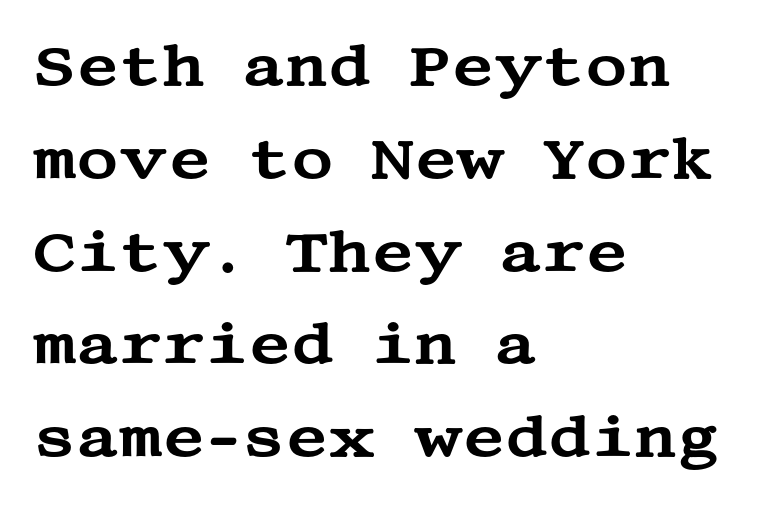
{"serif": "yes", "italic": "no", "width": "wide", "stroke_contrast": "medium", "x_height": "large", "underline": "no", "align": "left", "line_spacing": "normal", "line_spacing_ratio": 1.6, "letter_spacing": "normal", "letter_spacing_em": 0.0, "glyph_px": 58}
